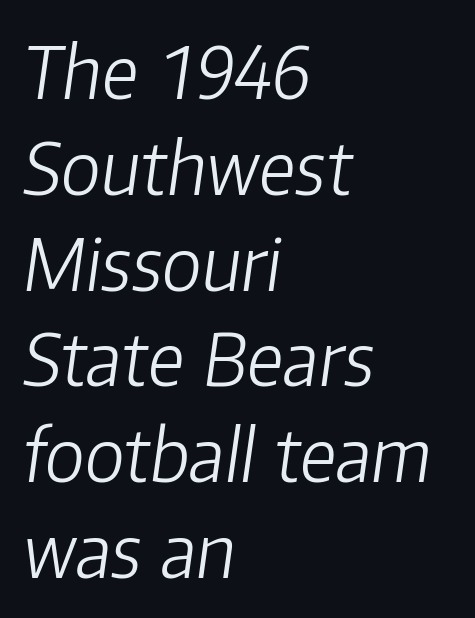
{"italic": "yes", "lean": "right", "slant_degrees": 8, "bold": "no", "weight": "light", "width": "normal", "stroke_contrast": "low", "x_height": "medium", "monospaced": "no", "underline": "no", "align": "left", "line_spacing": "normal", "line_spacing_ratio": 1.33, "letter_spacing": "normal", "letter_spacing_em": 0.0, "glyph_px": 72}
